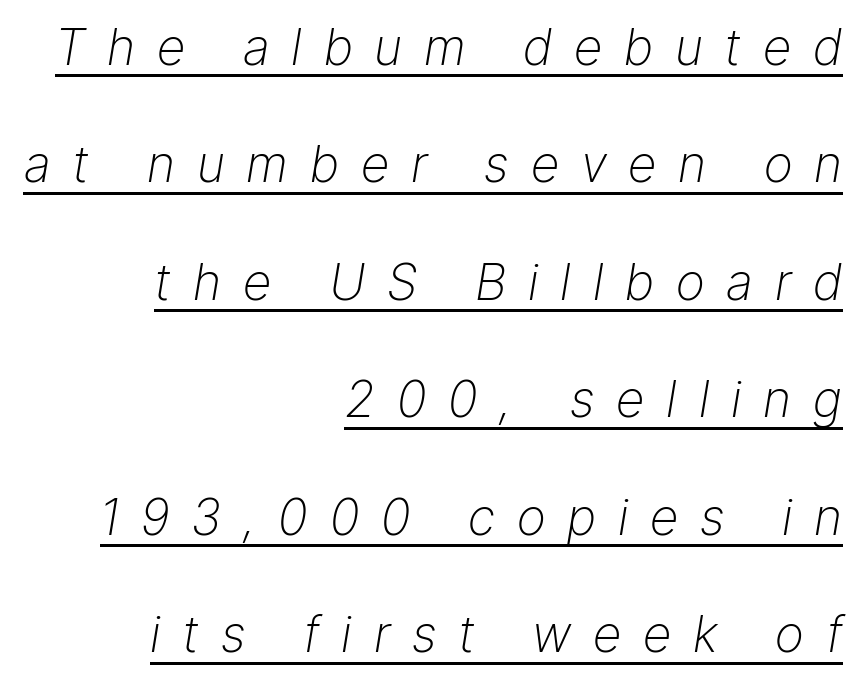
The image shows 50 px light type, italic (leaning right); set right-aligned, loose line spacing (2.35x), unusually wide letter spacing (+0.44 em), underlined; low stroke contrast and a medium x-height.
